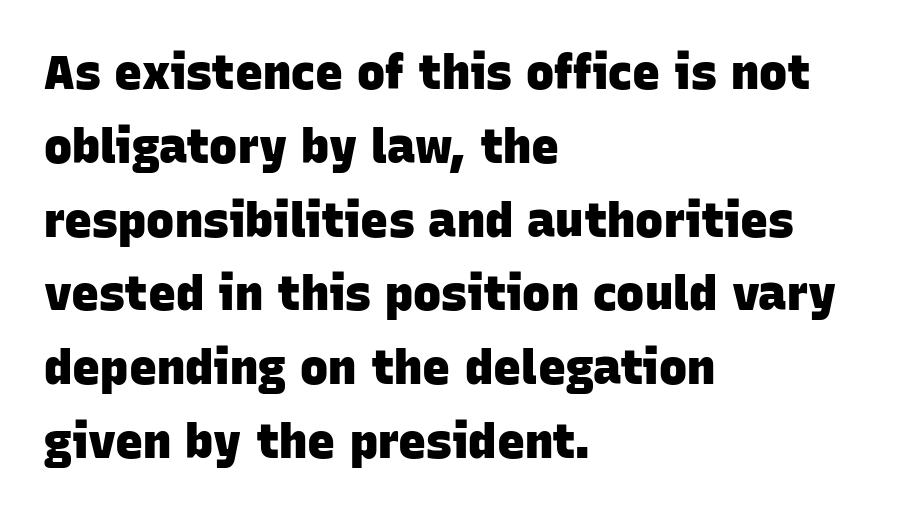
The passage shown is typeset with a sans-serif family. The gaps between neighbouring characters are ordinary and unremarkable. How heavy is the stroke? Heavy — this is a bold. The space directly below the letters is spotless. Every row of glyphs begins at an identical x-position on the left.
